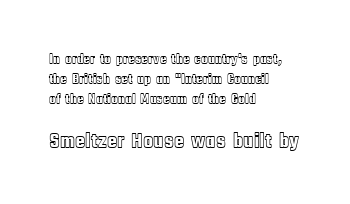
Visually the block forms a straight wall on the left and a jagged coastline on the right. Nope, not italic — everything's standing straight. Decoration check: the copy has no underline. The letters in the lower block stand taller than those in the block above. Regarding leading, the lines here are spaced in the standard way.
